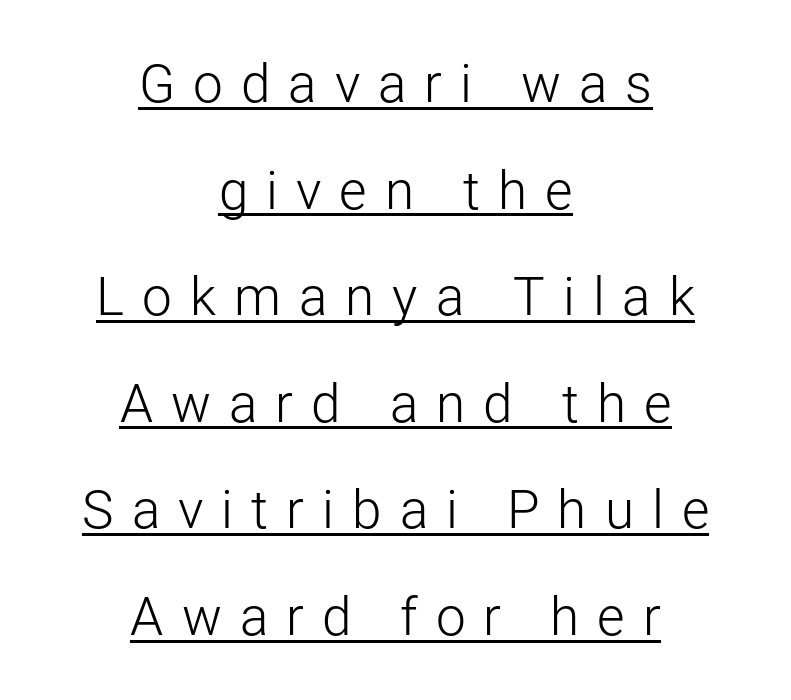
Spacing verdict: proportional, widths tailored to each character. Regarding serifs, this sample does without them. This sample carries an underscore along the baseline area. The rendering inserts visible extra space after every character.
